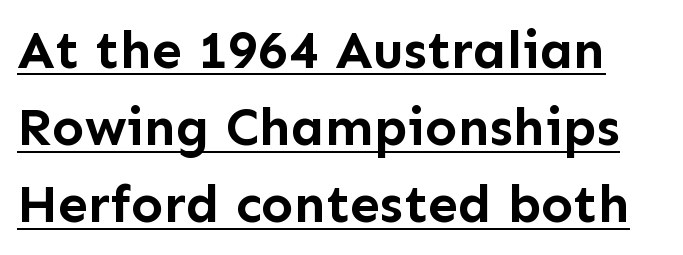
Q: Is the text bold? A: Yes.
Q: Is the text italic (slanted)? A: No, it is upright.
Q: Is the typeface a serif or a sans-serif typeface? A: Sans-serif.
Q: Is the text underlined? A: Yes.
Q: Is the spacing between letters normal or unusually wide? A: Normal.
Q: Is the spacing between lines tight, normal or loose? A: Normal.
Q: Width (condensed, normal, or wide)? A: Normal.
Q: Stroke contrast? A: Low.
Q: x-height? A: Medium.
Q: Monospaced? A: No.
